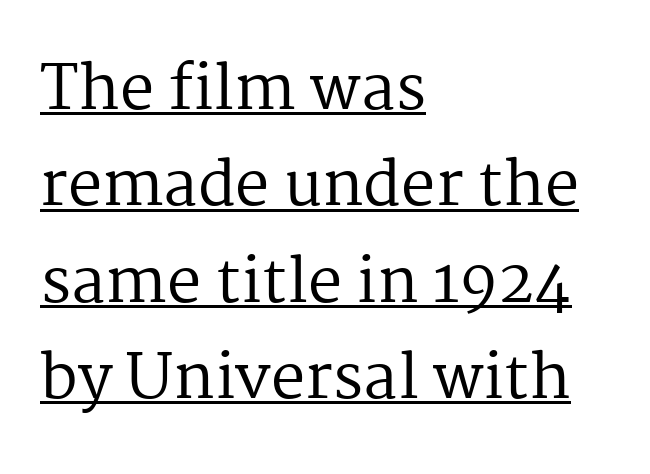
{"serif": "yes", "italic": "no", "bold": "no", "weight": "regular", "width": "normal", "stroke_contrast": "medium", "x_height": "medium", "monospaced": "no", "underline": "yes", "align": "left", "line_spacing": "normal", "line_spacing_ratio": 1.58, "letter_spacing": "normal", "letter_spacing_em": 0.0, "glyph_px": 61}
